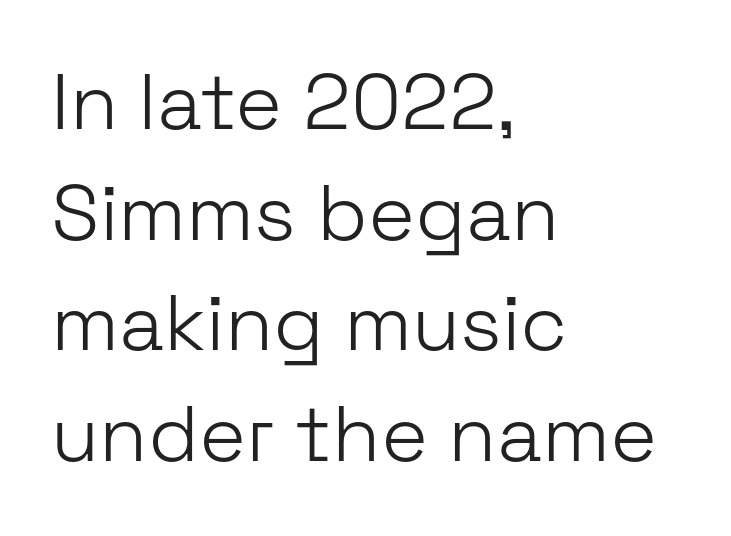
The glyphs in this specimen are sans serif. These glyphs show unthickened strokes, regular width or finer. Underlining? Definitely not there. Interline gaps are of average width in this sample.
